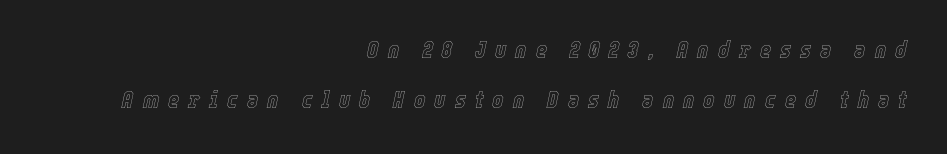
Clear beneath every line of the passage. Compared with typical body copy, the letter spacing here is much looser. Does the lettering tilt? It does — this is italic. One glance says open: line gaps are wider than usual. Line endings align vertically; line beginnings do not.
